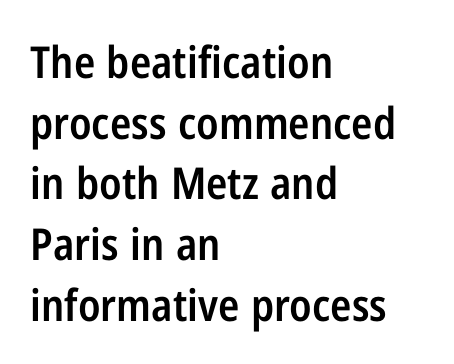
{"serif": "no", "italic": "no", "bold": "semi", "weight": "semibold", "width": "condensed", "stroke_contrast": "low", "x_height": "medium", "monospaced": "no", "underline": "no", "align": "left", "line_spacing": "normal", "line_spacing_ratio": 1.38, "letter_spacing": "normal", "letter_spacing_em": 0.0, "glyph_px": 44}
